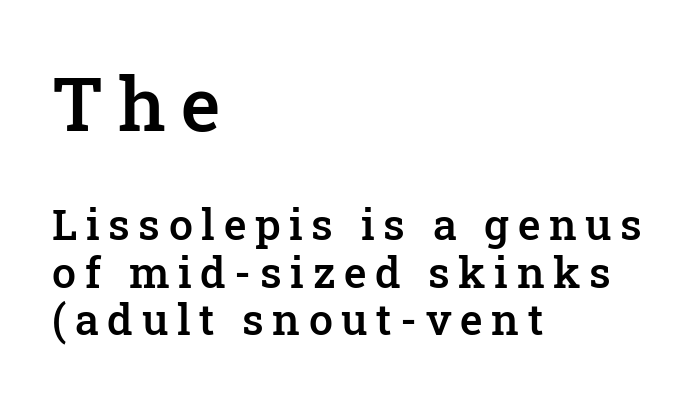
{"serif": "yes", "italic": "no", "bold": "semi", "weight": "semibold", "width": "normal", "stroke_contrast": "low", "x_height": "medium", "monospaced": "no", "underline": "no", "align": "left", "line_spacing": "tight", "line_spacing_ratio": 1.1, "letter_spacing": "wide", "letter_spacing_em": 0.2, "larger_block": "first", "size_ratio": 1.74, "glyph_px": 75}
